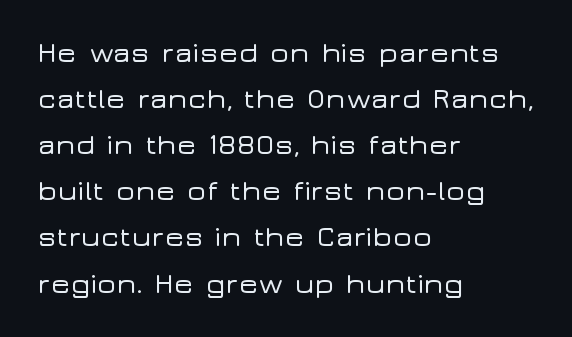
The image shows 29 px wide sans-serif type, upright; set left-aligned, normal line spacing (1.59x), normal letter spacing, not underlined; low stroke contrast and a medium x-height.
